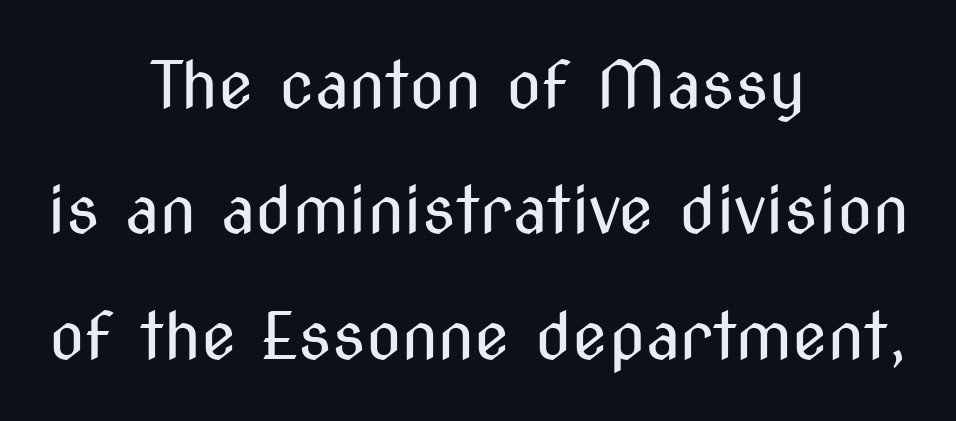
The designer went with a sans here, leaving each stem footless. The letters look calm and open, with moderate or lighter stems. Centered paragraph, ragged on both sides. Observe the ordinary spacing: letters are neighbours, not strangers. These lines were composed using upright roman letters. This sample has the flowing, uneven cadence of proportional lettering.
